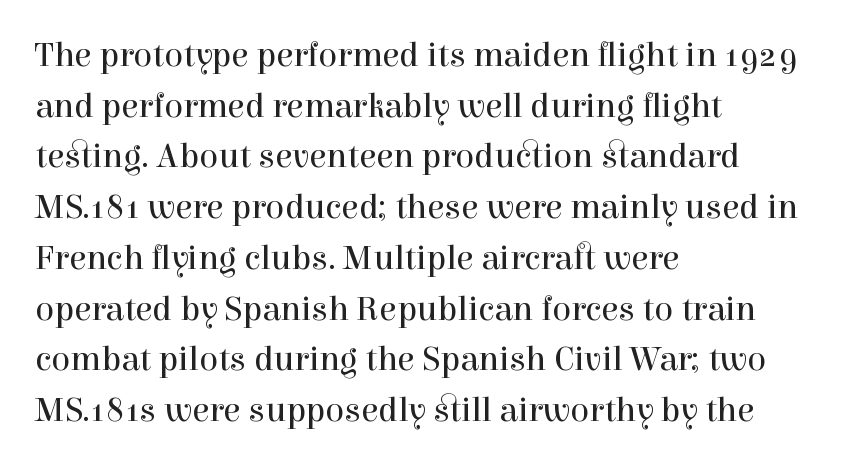
The face used here is proportionally spaced, like ordinary book or web type. The vertical gap from one line to the next is medium. A student would call this left alignment; a typographer would say flush left, rag right. Is this a sans? No — the strokes have serifs.
